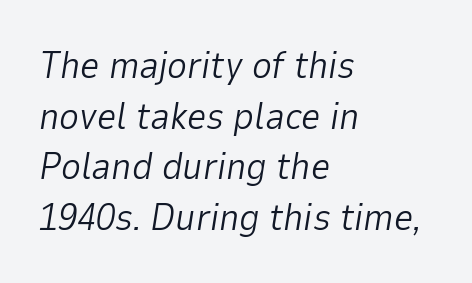
Any mark beneath the type? The region is blank. Every character sits at an angle, as italics do. Stem width sits at or under what a default text font uses. Notice how the passage keeps a crisp vertical edge on the left only.
